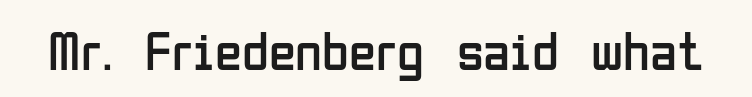
{"serif": "no", "italic": "no", "bold": "no", "weight": "regular", "width": "condensed", "stroke_contrast": "low", "x_height": "medium", "monospaced": "no", "underline": "no", "letter_spacing": "normal", "letter_spacing_em": 0.0, "glyph_px": 55}
